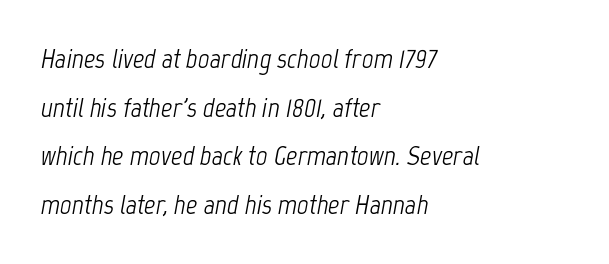
{"italic": "yes", "lean": "right", "slant_degrees": 12, "bold": "no", "weight": "light", "width": "condensed", "stroke_contrast": "low", "x_height": "medium", "monospaced": "no", "underline": "no", "align": "left", "line_spacing_ratio": 1.74, "letter_spacing": "normal", "letter_spacing_em": 0.0, "glyph_px": 28}
